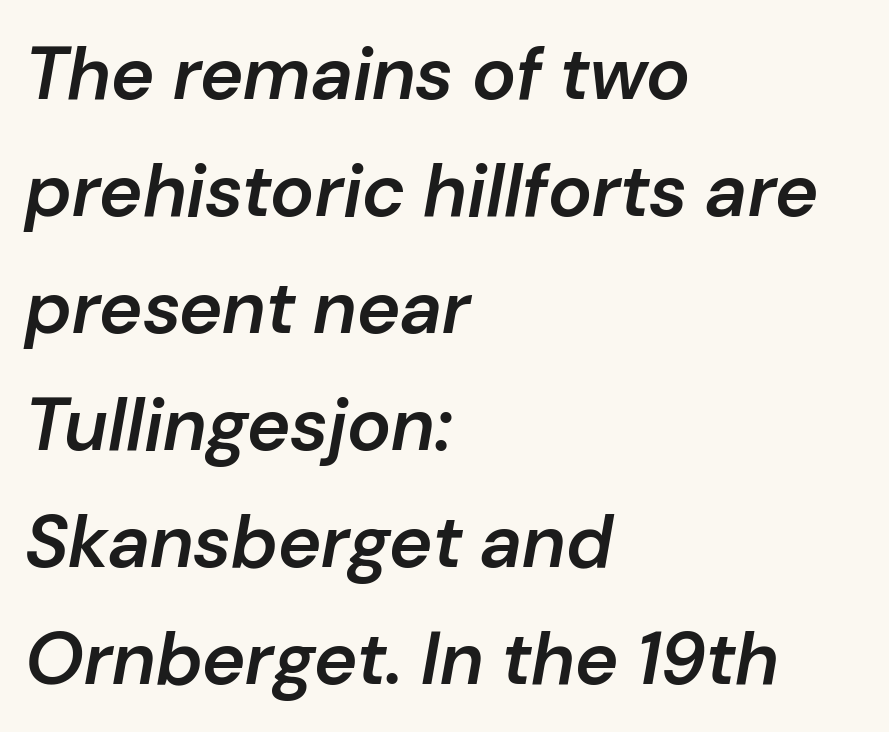
The image shows 74 px semibold type, italic (leaning right); set left-aligned, normal line spacing (1.58x), normal letter spacing, not underlined; low stroke contrast and a medium x-height.
